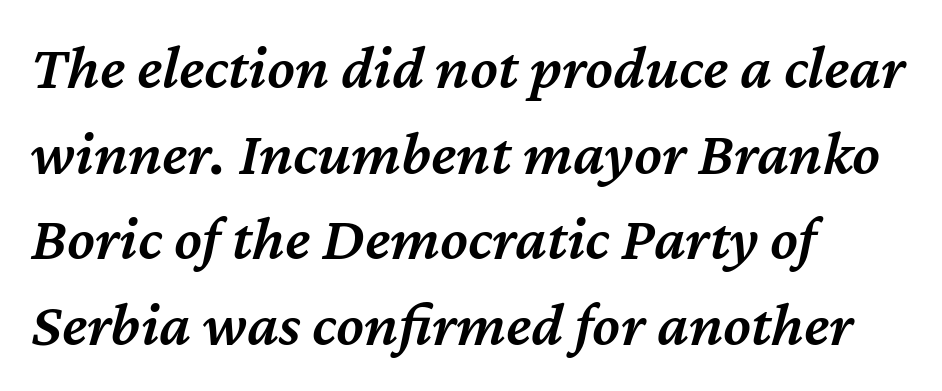
The lines in this sample share a left origin and differ only in where they stop. Typesetter's note: demi weight, one step under bold. No extra tracking has been applied to these lines. Looking at the ascenders, they clearly lean. The face used here is proportionally spaced, like ordinary book or web type.
